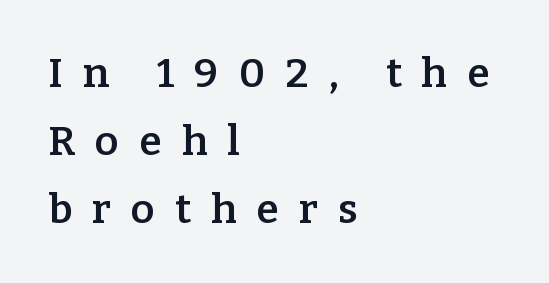
Type style note: has serifs. This rendering uses left alignment, leaving the right contour irregular. Baseline-to-baseline distance is the conventional proportion of letter height. Character widths vary here, with narrow letters taking less room than wide ones.
